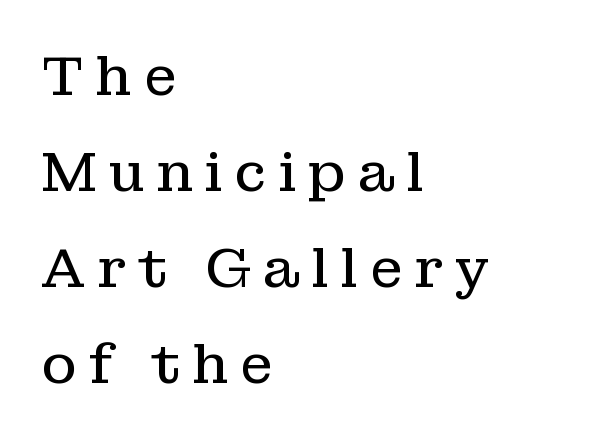
{"serif": "yes", "italic": "no", "bold": "no", "weight": "regular", "width": "normal", "stroke_contrast": "low", "x_height": "medium", "monospaced": "no", "underline": "no", "align": "left", "line_spacing_ratio": 1.78, "letter_spacing": "wide", "letter_spacing_em": 0.21, "glyph_px": 54}
